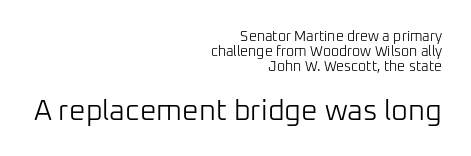
The image shows 29 px light sans-serif type, upright; set right-aligned, tight line spacing (1.06x), normal letter spacing, not underlined; the second (bottom) block is 2.07x larger; low stroke contrast and a medium x-height.
